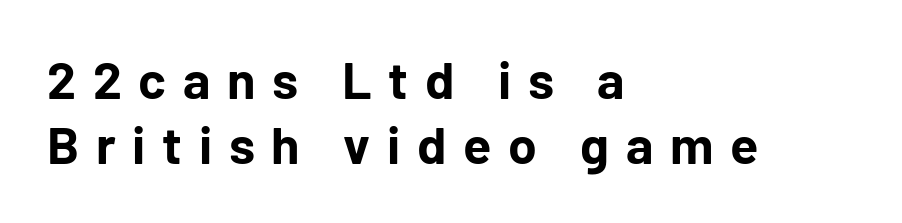
{"serif": "no", "italic": "no", "bold": "yes", "weight": "bold", "width": "normal", "stroke_contrast": "low", "x_height": "medium", "monospaced": "no", "underline": "no", "align": "left", "line_spacing": "normal", "line_spacing_ratio": 1.25, "letter_spacing": "wide", "letter_spacing_em": 0.32, "glyph_px": 52}
